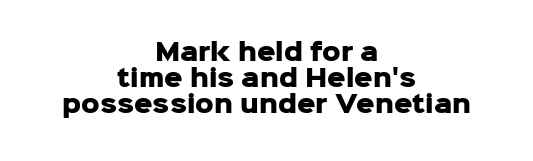
{"italic": "no", "bold": "yes", "underline": "no", "align": "center", "line_spacing": "tight", "line_spacing_ratio": 1.14, "letter_spacing": "normal", "letter_spacing_em": 0.0, "glyph_px": 23}
